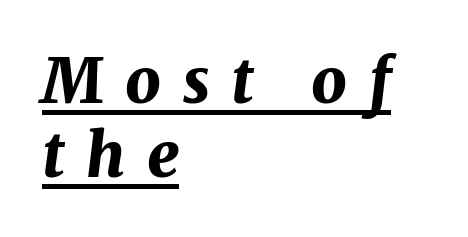
Q: Is the text bold? A: Yes.
Q: Is the text italic (slanted)? A: Yes, it leans right by about 7 degrees.
Q: Is the text underlined? A: Yes.
Q: How is the paragraph aligned? A: Left-aligned.
Q: Is the spacing between letters normal or unusually wide? A: Unusually wide.
Q: Width (condensed, normal, or wide)? A: Normal.
Q: Stroke contrast? A: Medium.
Q: x-height? A: Medium.
Q: Monospaced? A: No.
